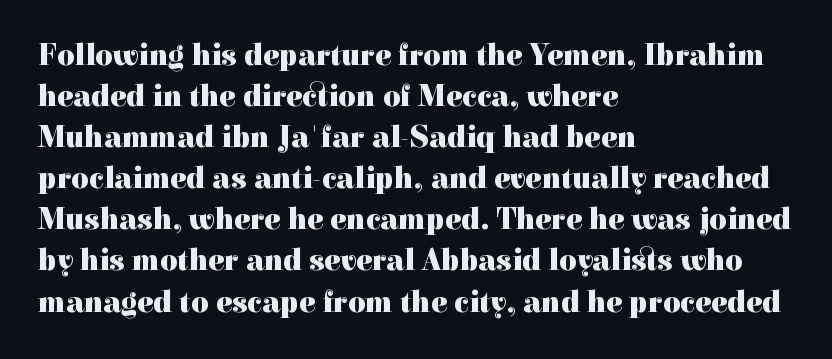
Q: Is the text bold? A: Yes.
Q: Is the text italic (slanted)? A: No, it is upright.
Q: Is the typeface a serif or a sans-serif typeface? A: Serif.
Q: Is the text underlined? A: No.
Q: How is the paragraph aligned? A: Left-aligned.
Q: Is the spacing between letters normal or unusually wide? A: Normal.
Q: Is the spacing between lines tight, normal or loose? A: Normal.
Q: Width (condensed, normal, or wide)? A: Normal.
Q: x-height? A: Medium.
Q: Monospaced? A: No.
